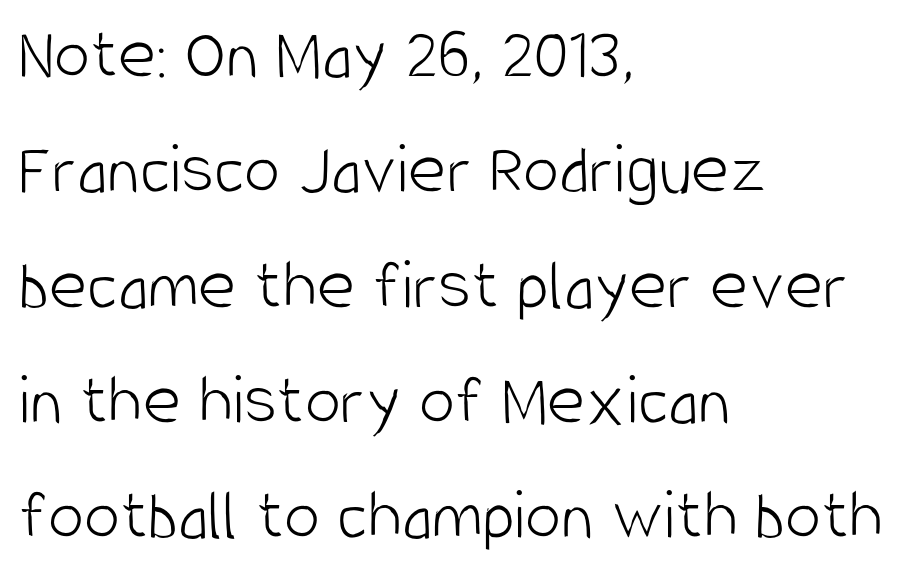
The image shows 73 px light, condensed sans-serif type, upright; set left-aligned, normal line spacing (1.58x), normal letter spacing, not underlined; low stroke contrast and a large x-height.
